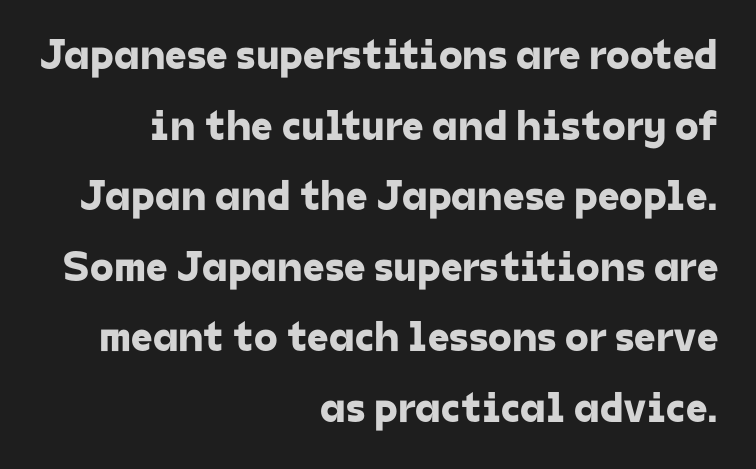
The image shows 43 px sans-serif type; set right-aligned, normal line spacing (1.64x), normal letter spacing, not underlined; low stroke contrast and a medium x-height.
